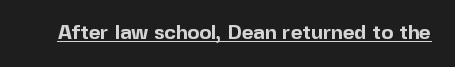
Q: Is the text bold? A: Yes.
Q: Is the text italic (slanted)? A: No, it is upright.
Q: Is the text underlined? A: Yes.
Q: Is the spacing between letters normal or unusually wide? A: Normal.
